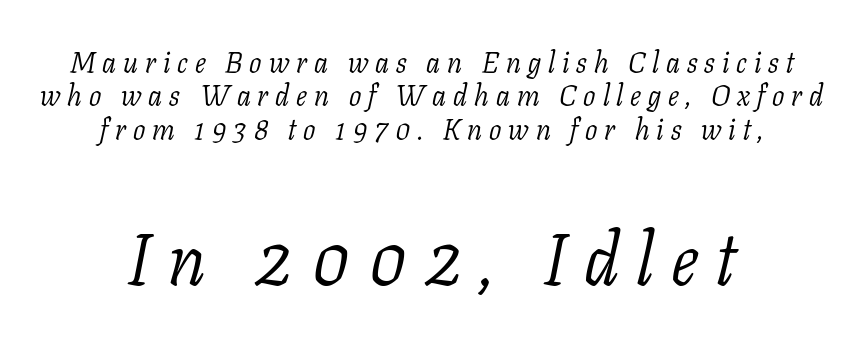
Q: Is the text bold? A: No.
Q: Is the text italic (slanted)? A: Yes, it leans right by about 11 degrees.
Q: Is the typeface a serif or a sans-serif typeface? A: Serif.
Q: Is the text underlined? A: No.
Q: How is the paragraph aligned? A: Centered.
Q: Is the spacing between letters normal or unusually wide? A: Unusually wide.
Q: Is the spacing between lines tight, normal or loose? A: Tight.
Q: Which block of text is set in a larger size, the first (top) or the second (bottom)? A: The second (bottom) one.
Q: Width (condensed, normal, or wide)? A: Normal.
Q: Stroke contrast? A: Low.
Q: x-height? A: Medium.
Q: Monospaced? A: No.
